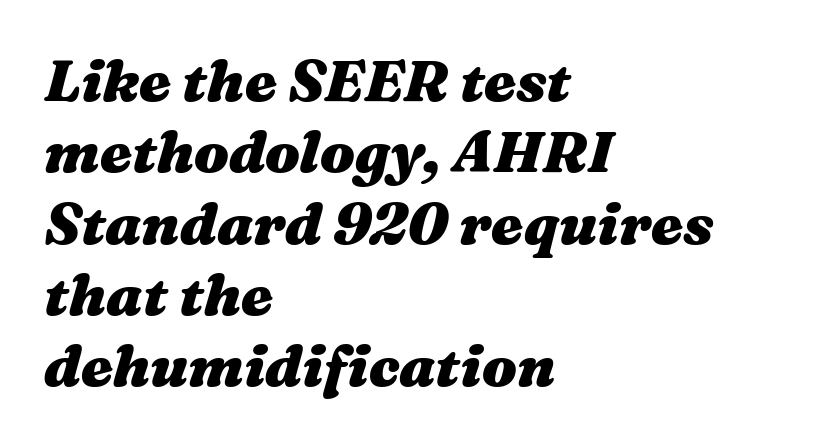
The image shows 58 px heavy, wide type, italic (leaning right); set left-aligned, line spacing 1.23x, normal letter spacing, not underlined; medium stroke contrast and a medium x-height.
